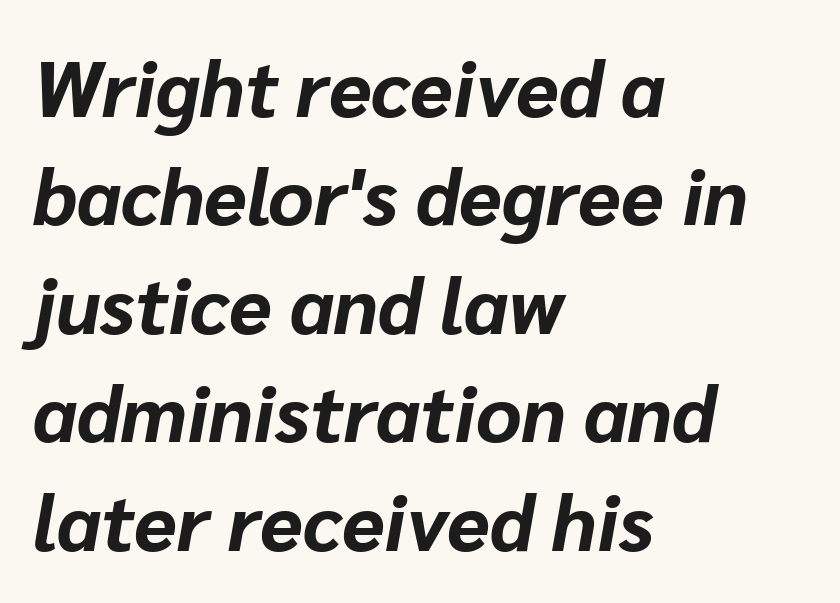
The image shows 78 px bold type, italic (leaning right); set left-aligned, normal line spacing (1.39x), normal letter spacing, not underlined; low stroke contrast and a medium x-height.
